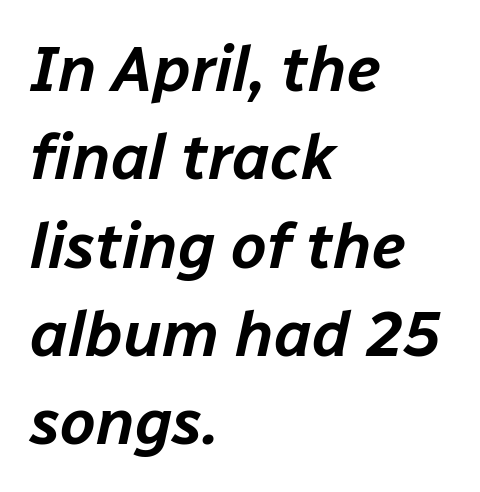
Leading: standard. The specimen omits any rule beneath the text block's lines. The rendering uses natural spacing where letterforms have individual widths. Is the block centered? No — it sits flush against the left margin. Each word holds together tightly as a unit, with standard inter-letter gaps.
